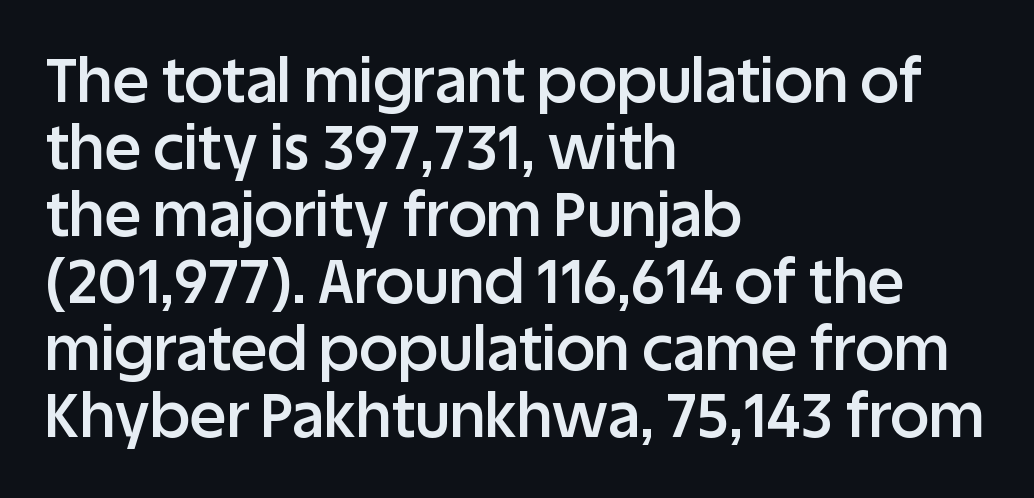
Character widths vary here, with narrow letters taking less room than wide ones. Each glyph is drawn with semibold strokes, heavier than normal yet not fully bold. The line-height multiplier appears low, near solid setting. Is the block centered? No — it sits flush against the left margin. Nobody touched the tracking dial on this one.
